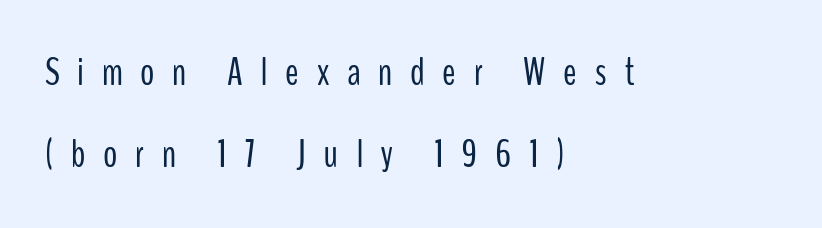
Only glyphs here, with clear space below each row. To sum up the face: it is a sans, with no serifs. Is there any slant? The stems are plumb. Stroke thickness stays within the range of a standard reading face or lighter. Compared with a centered layout, this one pins lines to the left instead. Think of a printed novel: that variable character pitch is what you see here.
